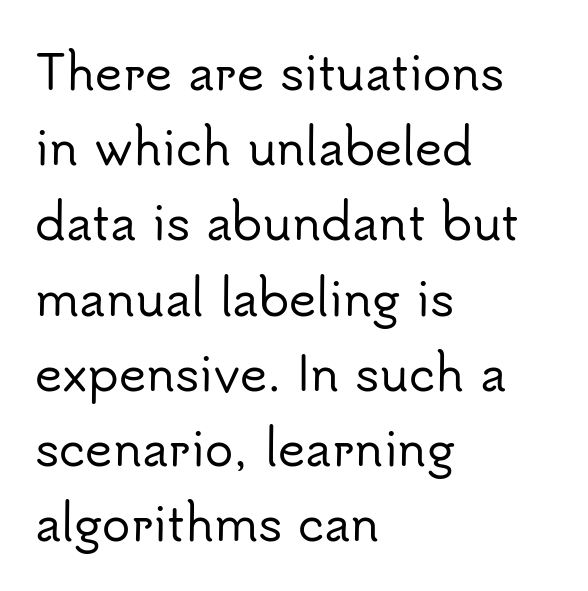
{"serif": "no", "italic": "no", "width": "normal", "stroke_contrast": "low", "x_height": "small", "monospaced": "no", "underline": "no", "align": "left", "line_spacing": "normal", "line_spacing_ratio": 1.6, "letter_spacing": "normal", "letter_spacing_em": 0.0, "glyph_px": 47}
